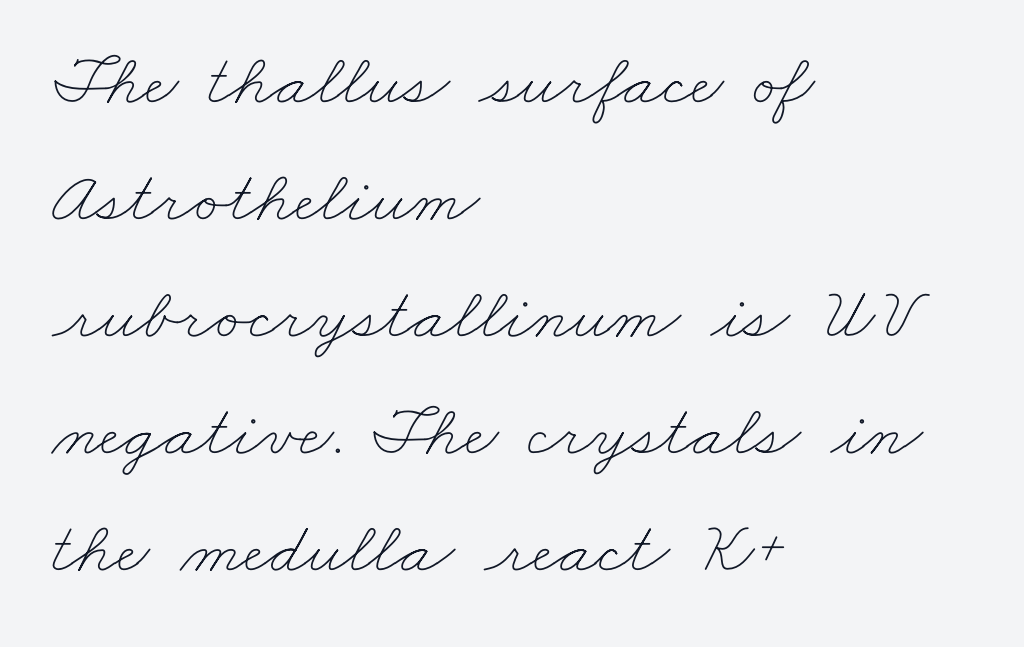
This block has exactly the height ordinary leading produces. Alignment: flush left. Students, note that the glyphs here touch the page at normal intervals. Varying glyph widths throughout — classic text-font behaviour. Counters stay open thanks to moderate or lighter strokes. Underline: absent.
